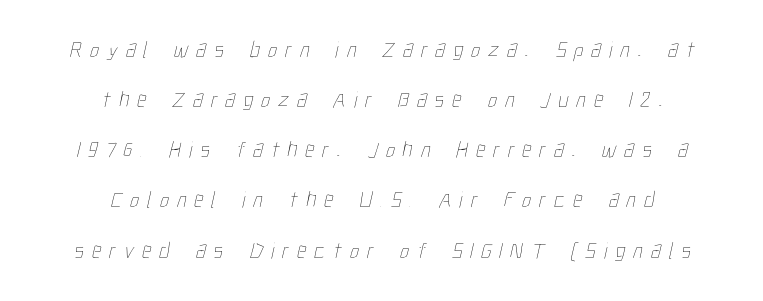
{"bold": "no", "underline": "no", "align": "center", "line_spacing": "loose", "line_spacing_ratio": 2.18, "letter_spacing": "wide", "letter_spacing_em": 0.35, "glyph_px": 23}
